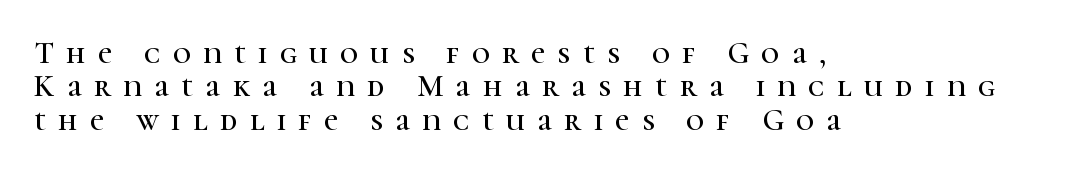
Baseline-to-baseline distance is barely more than the letter height. Each letter keeps its own natural width here, so spacing adapts to shape. The gaps between neighbouring characters are conspicuously large. Line beginnings align vertically; line endings do not. This rendering features lettering with no underline. The typography opts for an upright posture over an oblique one.
